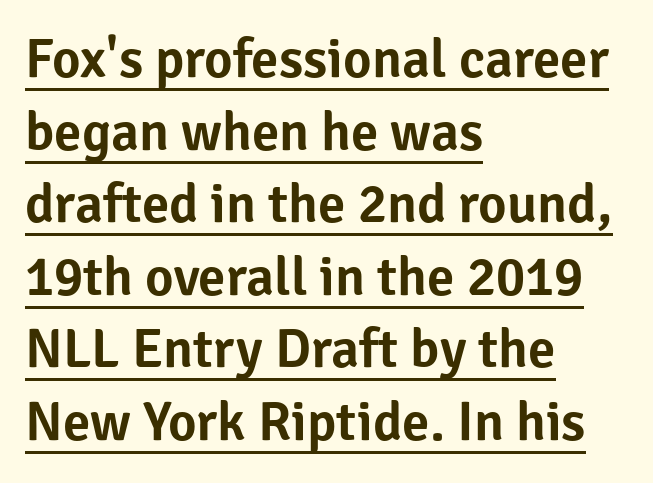
{"serif": "no", "italic": "no", "width": "normal", "stroke_contrast": "low", "x_height": "medium", "monospaced": "no", "underline": "yes", "align": "left", "line_spacing": "normal", "line_spacing_ratio": 1.32, "letter_spacing": "normal", "letter_spacing_em": 0.0, "glyph_px": 55}
